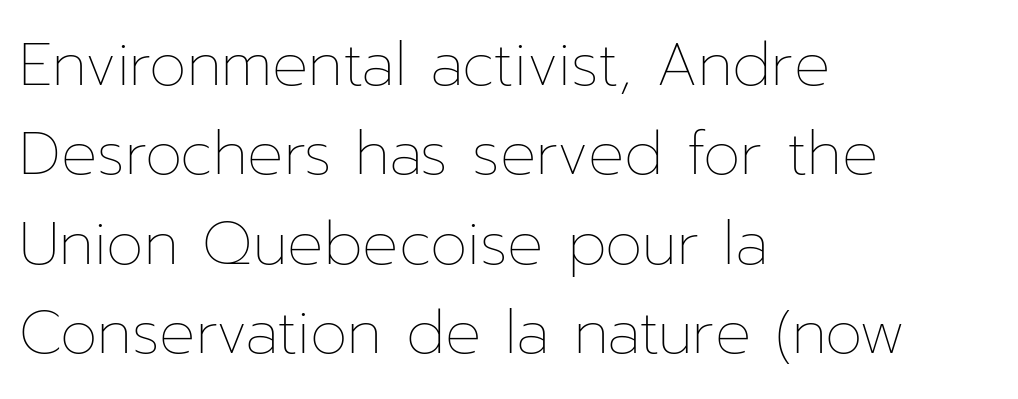
Q: Is the text bold? A: No.
Q: Is the text italic (slanted)? A: No, it is upright.
Q: Is the text underlined? A: No.
Q: How is the paragraph aligned? A: Left-aligned.
Q: Is the spacing between letters normal or unusually wide? A: Normal.
Q: Is the spacing between lines tight, normal or loose? A: Normal.
Q: Width (condensed, normal, or wide)? A: Normal.
Q: Stroke contrast? A: Low.
Q: x-height? A: Medium.
Q: Monospaced? A: No.
